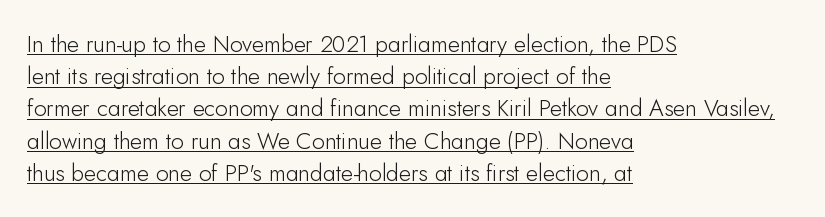
The lettering stays uniformly vertical, giving the passage a roman look. The vertical gap from one line to the next is medium. Heaviness? Minimal to ordinary, like unemphasized prose. Somebody hit Ctrl+U on this one — the words are underlined.
